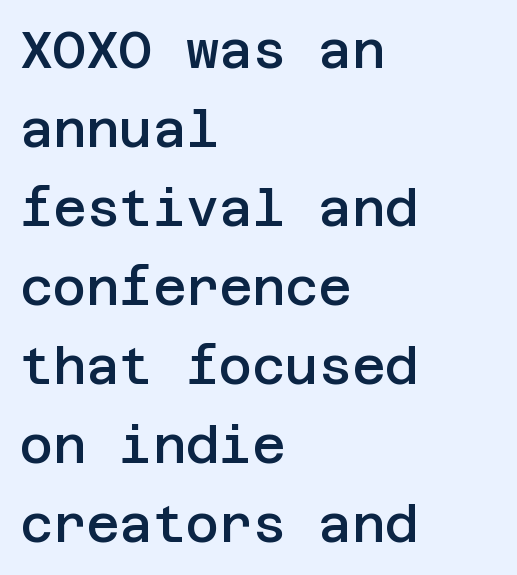
The strip under each line holds only bare page. The typography opts for an upright posture over an oblique one. The rendering uses a semibold face; strokes are thickened but not to full bold. This sample uses a sans-serif face. A classic flush-left, rag-right setting is used for this passage. Observe the ordinary spacing: letters are neighbours, not strangers.
